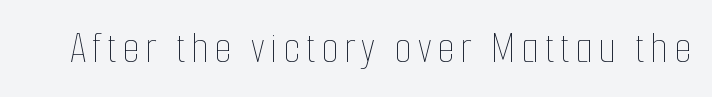
Q: Is the text bold? A: No.
Q: Is the text italic (slanted)? A: No, it is upright.
Q: Is the text underlined? A: No.
Q: Width (condensed, normal, or wide)? A: Condensed.
Q: Stroke contrast? A: Low.
Q: x-height? A: Medium.
Q: Monospaced? A: No.
